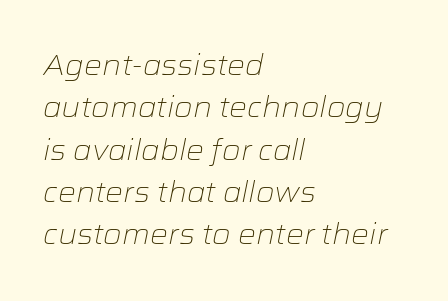
Nothing unusual about the tracking: characters are spaced as the font intends. How would I describe the line gaps? Plain and ordinary. The letters are slanted; this is an italic face. The typesetting does not lean heavy: it is not bold. Lines of text with bare space underneath.
